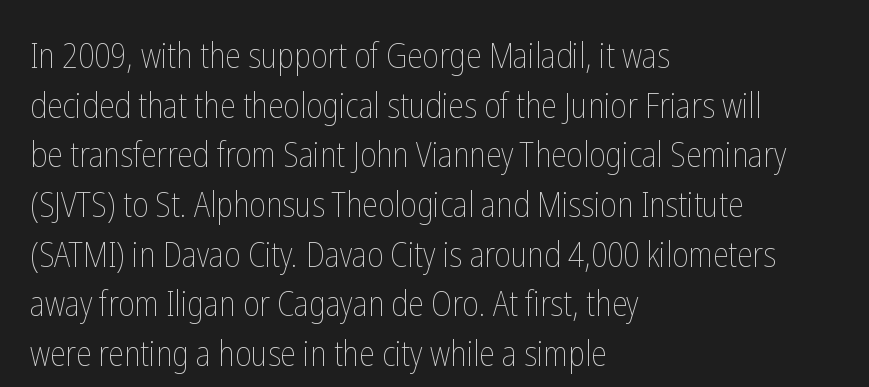
Q: Is the text bold? A: No.
Q: Is the text italic (slanted)? A: No, it is upright.
Q: Is the text underlined? A: No.
Q: How is the paragraph aligned? A: Left-aligned.
Q: Is the spacing between letters normal or unusually wide? A: Normal.
Q: Is the spacing between lines tight, normal or loose? A: Normal.
Q: Width (condensed, normal, or wide)? A: Condensed.
Q: Stroke contrast? A: Low.
Q: x-height? A: Medium.
Q: Monospaced? A: No.
